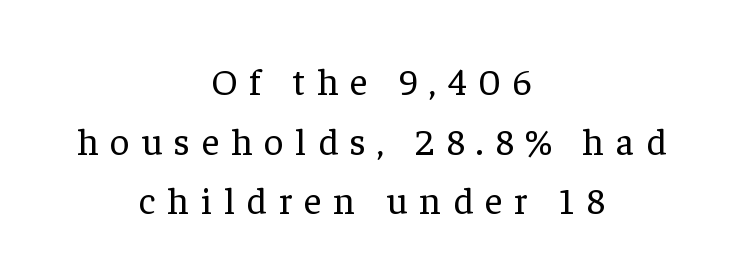
The image shows 38 px regular-weight serif type, upright; set centered, normal line spacing (1.57x), unusually wide letter spacing (+0.31 em), not underlined; low stroke contrast and a medium x-height.
